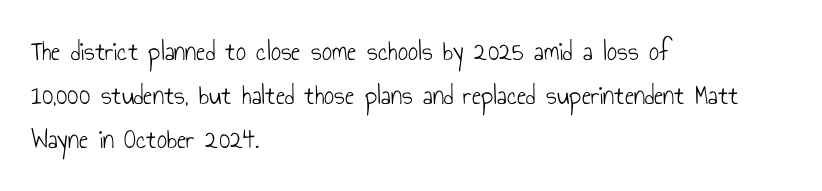
The image shows 28 px light, condensed sans-serif type, upright; set left-aligned, normal line spacing (1.57x), normal letter spacing, not underlined; low stroke contrast and a small x-height.
